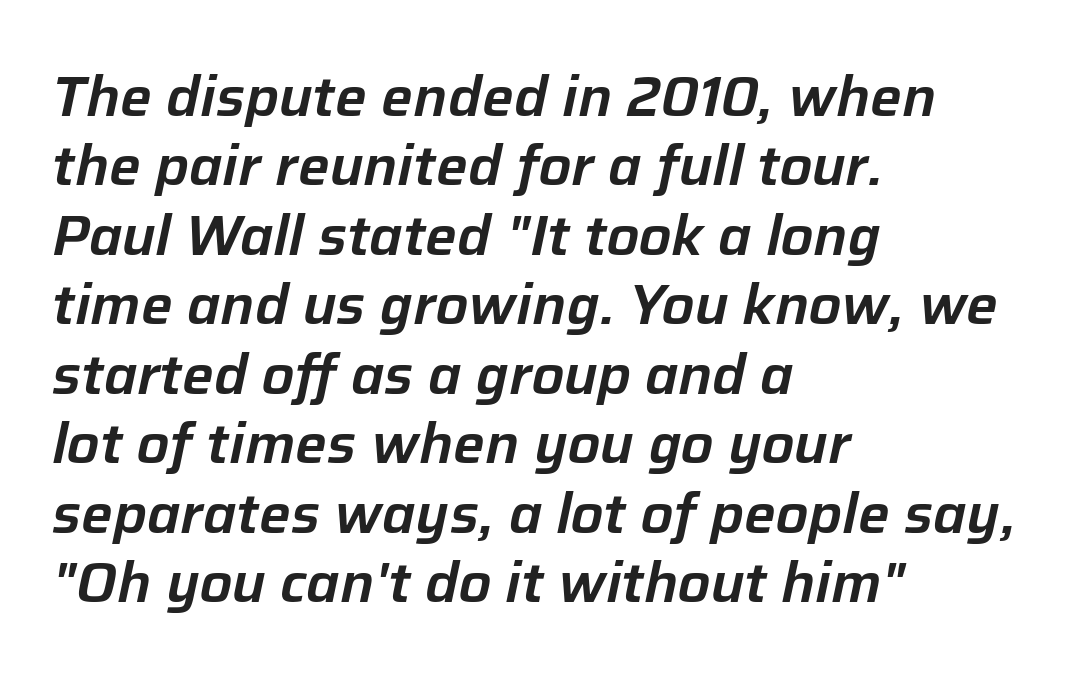
{"italic": "yes", "lean": "right", "slant_degrees": 12, "width": "normal", "stroke_contrast": "low", "x_height": "medium", "monospaced": "no", "underline": "no", "align": "left", "line_spacing_ratio": 1.24, "letter_spacing": "normal", "letter_spacing_em": 0.0, "glyph_px": 56}
